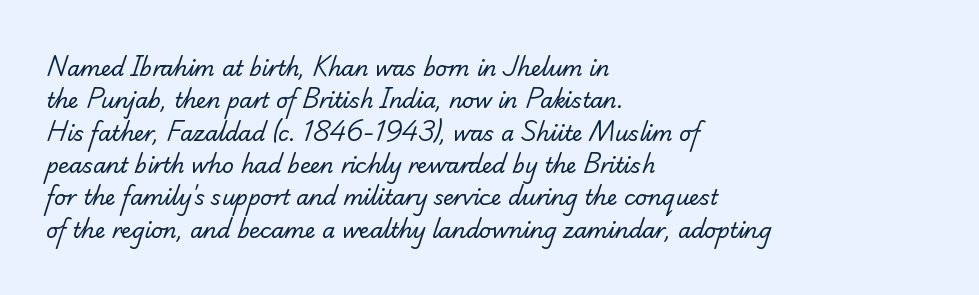
{"bold": "no", "underline": "no", "align": "left", "line_spacing": "normal", "line_spacing_ratio": 1.54, "letter_spacing": "normal", "letter_spacing_em": 0.0, "glyph_px": 21}
